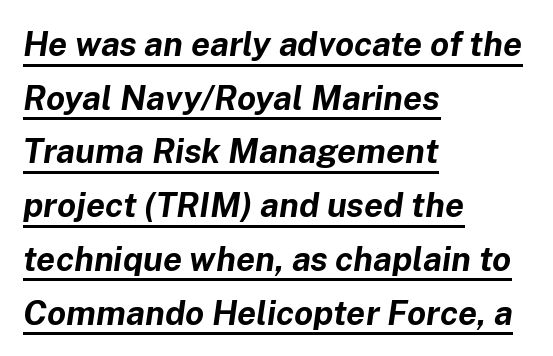
Does the leading feel generous? No, just average. These lines were composed using italics. In terms of letterspacing, this is plain default setting. A dark, heavy texture on the line: the type is bold. This sample is left-justified, so line endings fall wherever the words run out.
